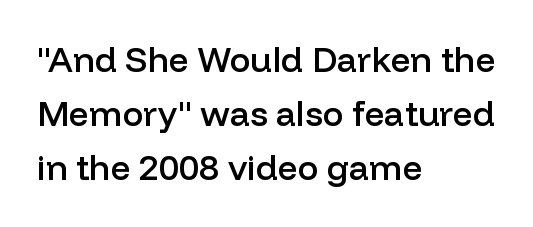
The letters sit at their default tracking, neither squeezed nor spread. Whoever set this chose a conventional vertical rhythm. Set as a demibold, roughly 600 on the weight scale. A student would call this left alignment; a typographer would say flush left, rag right. This sample uses an upright cut, with every glyph sitting square on the baseline.
